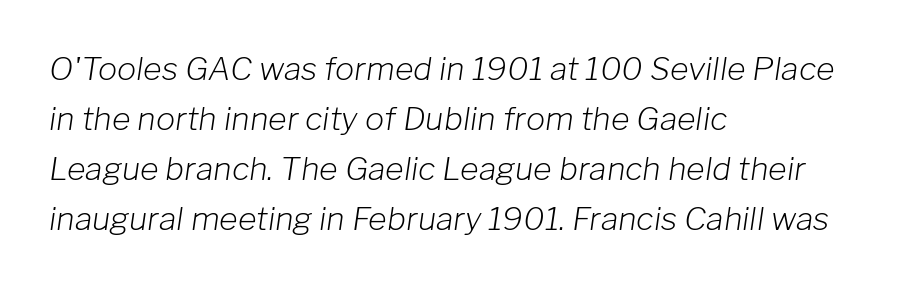
Spacing verdict: proportional, widths tailored to each character. Emphasis-style slanted type is in use. The text block is weighted toward the left margin, trailing off unevenly rightward. Decoration check: the copy has no underline. The gaps between neighbouring characters are ordinary and unremarkable. Stroke thickness stays within the range of a standard reading face or lighter.
